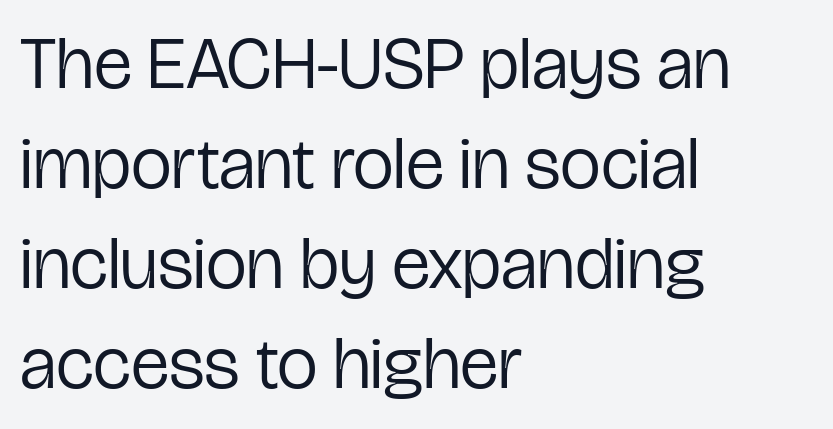
The image shows 73 px regular-weight, condensed sans-serif type, upright; set left-aligned, normal line spacing (1.37x), normal letter spacing, not underlined; low stroke contrast and a medium x-height.
